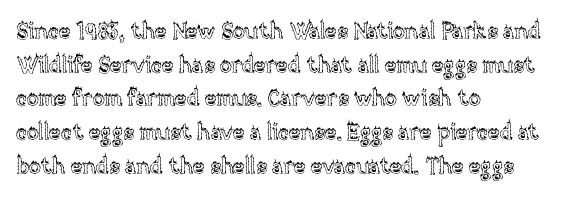
The image shows 22 px text type, upright; set left-aligned, normal line spacing (1.53x), normal letter spacing, not underlined.
